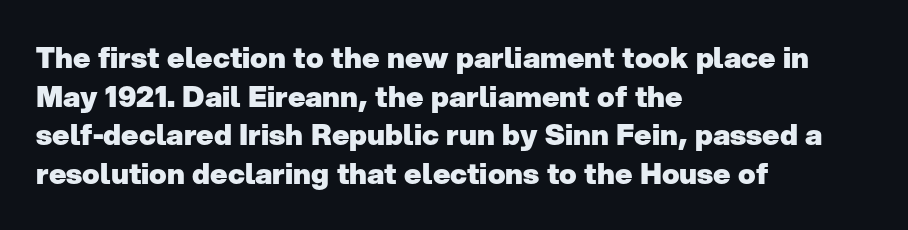
Only glyphs here, with clear space below each row. Between one letter and the next there's only the usual sliver of space. Notice how the stems are strictly vertical — no italics here. Is the block centered? No — it sits flush against the left margin. How heavy is the stroke? Heavy — this is a bold. The line-height multiplier appears to be the usual default.
